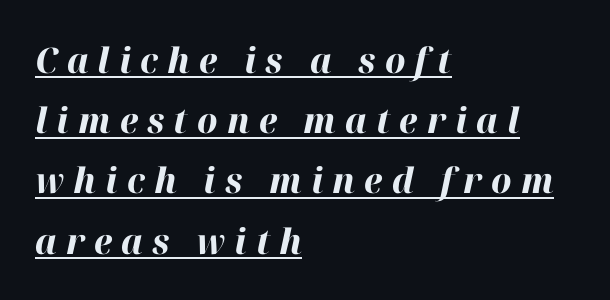
{"italic": "yes", "lean": "right", "slant_degrees": 12, "bold": "yes", "weight": "bold", "width": "normal", "stroke_contrast": "high", "x_height": "medium", "monospaced": "no", "underline": "yes", "align": "left", "line_spacing_ratio": 1.72, "letter_spacing": "wide", "letter_spacing_em": 0.26, "glyph_px": 35}
